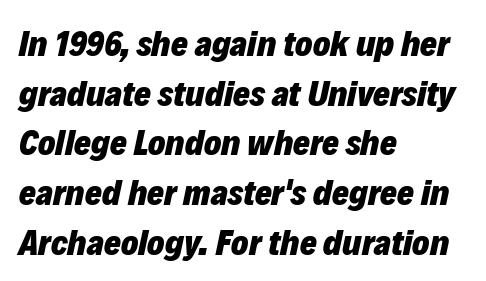
{"italic": "yes", "lean": "right", "slant_degrees": 12, "bold": "yes", "weight": "heavy", "width": "normal", "stroke_contrast": "low", "x_height": "medium", "monospaced": "no", "underline": "no", "align": "left", "line_spacing": "normal", "line_spacing_ratio": 1.38, "letter_spacing": "normal", "letter_spacing_em": 0.0, "glyph_px": 36}
